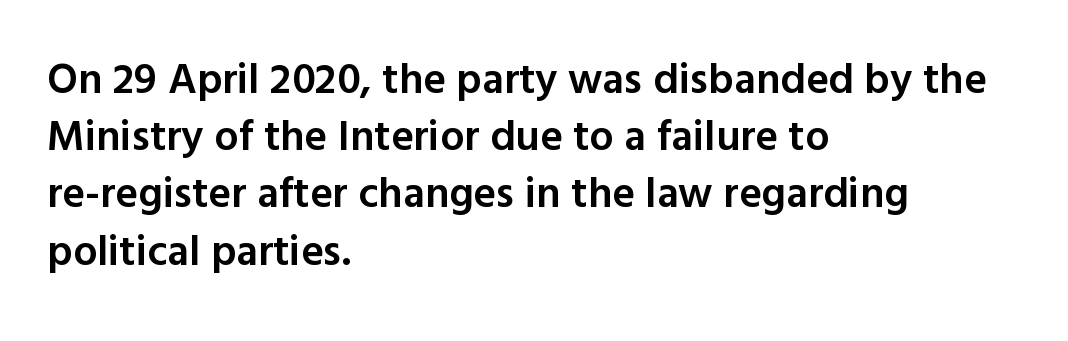
The image shows 43 px semibold sans-serif type, upright; set left-aligned, normal line spacing (1.33x), normal letter spacing, not underlined; a medium x-height.
